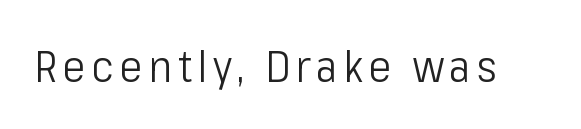
The image shows 44 px light, condensed sans-serif type, upright; set not underlined; low stroke contrast and a medium x-height.
